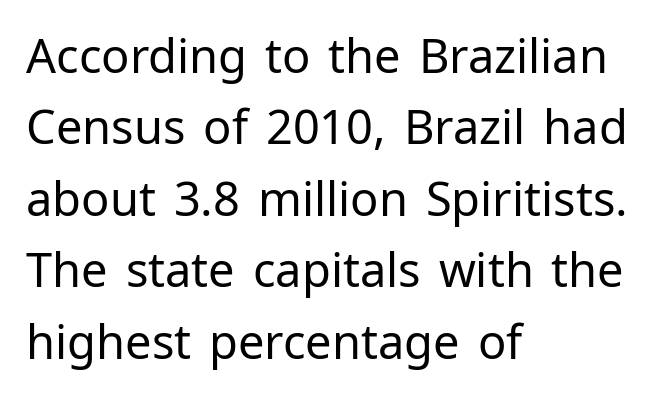
The image shows 47 px regular-weight sans-serif type, upright; set left-aligned, normal line spacing (1.52x), normal letter spacing, not underlined; low stroke contrast and a medium x-height.
